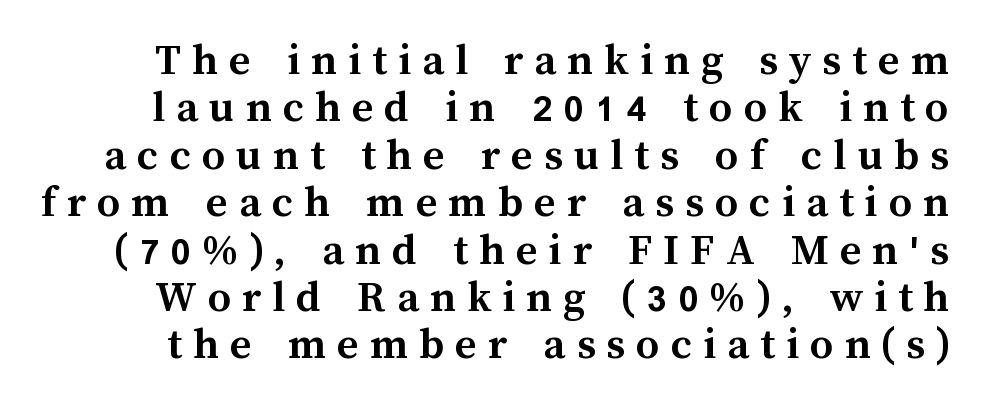
Cramped leading. Note the varied advance widths — an 'i' is clearly narrower than an 'm'. The tracking jumps out immediately: characters are airy and widely separated. When letters stand straight like this, we call the style roman or upright. The string is rendered with underlining switched off. Does the weight exceed regular? Yes, all the way to bold.
